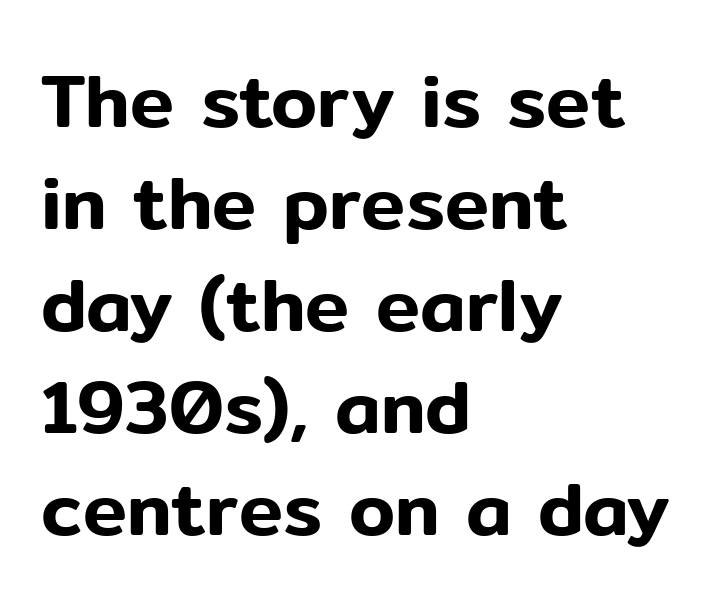
Q: Is the text italic (slanted)? A: No, it is upright.
Q: Is the typeface a serif or a sans-serif typeface? A: Sans-serif.
Q: Is the text underlined? A: No.
Q: How is the paragraph aligned? A: Left-aligned.
Q: Is the spacing between letters normal or unusually wide? A: Normal.
Q: Is the spacing between lines tight, normal or loose? A: Normal.
Q: Width (condensed, normal, or wide)? A: Normal.
Q: Stroke contrast? A: Low.
Q: x-height? A: Medium.
Q: Monospaced? A: No.
